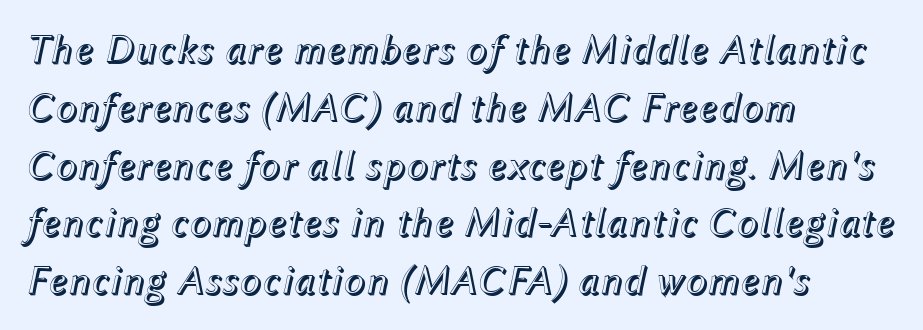
Compared with ordinary roman type, these characters are visibly tilted. This sample uses plain, unmodified letter spacing. Is this a fixed-width face? No — the glyphs have proportional, varying widths. Line starts are locked; line ends wander.
